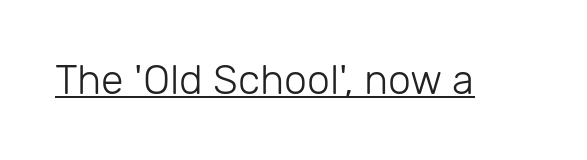
The image shows 41 px light sans-serif type, upright; set normal letter spacing, underlined; low stroke contrast and a medium x-height.
